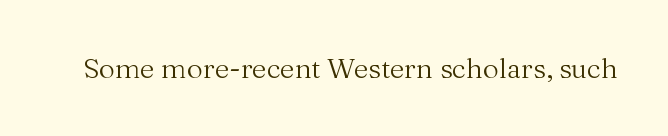
{"serif": "yes", "italic": "no", "bold": "no", "weight": "regular", "width": "normal", "stroke_contrast": "medium", "x_height": "medium", "monospaced": "no", "underline": "no", "letter_spacing": "normal", "letter_spacing_em": 0.0, "glyph_px": 28}
